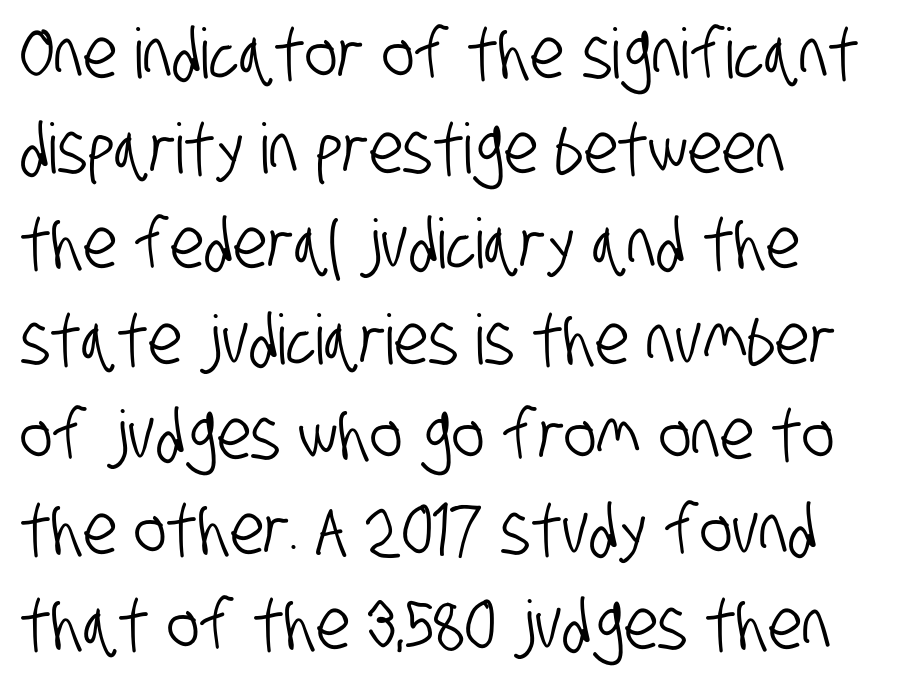
The image shows 69 px condensed sans-serif type; set left-aligned, normal line spacing (1.38x), normal letter spacing, not underlined; low stroke contrast and a large x-height.
